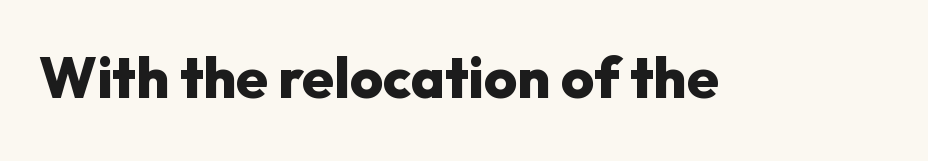
{"serif": "no", "italic": "no", "bold": "yes", "weight": "heavy", "width": "normal", "stroke_contrast": "low", "x_height": "medium", "monospaced": "no", "underline": "no", "letter_spacing": "normal", "letter_spacing_em": 0.0, "glyph_px": 57}
